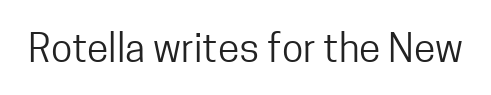
The image shows 39 px regular-weight, condensed sans-serif type, upright; set normal letter spacing, not underlined; low stroke contrast and a medium x-height.
